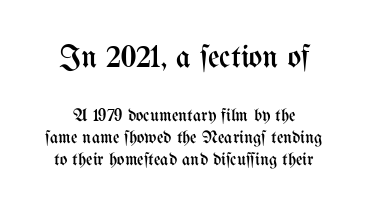
Every character sits straight up, as roman type does. The passage shown has conventional tracking throughout. The letters advance in unequal steps, a hallmark of proportional type. Nobody drew a line under any word here.
